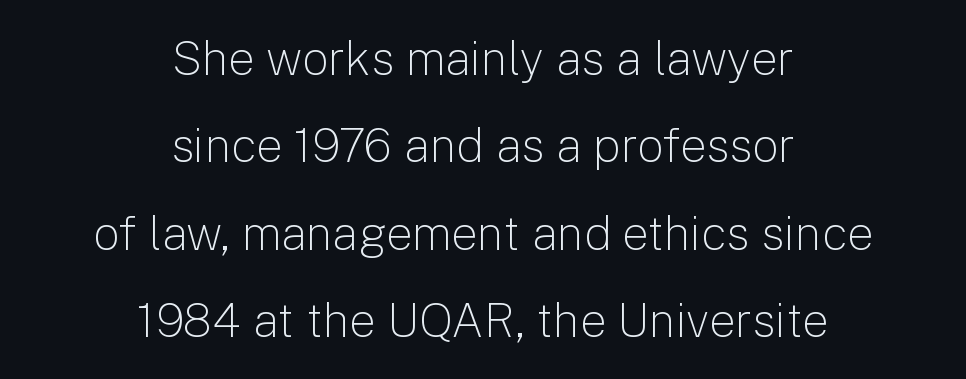
The type sits square on the baseline with zero lean. The setting favours the middle, as headings and verse often do. Heaviness? Minimal to ordinary, like unemphasized prose. A typesetter would label this face a sans. Descenders hang freely into open space.
